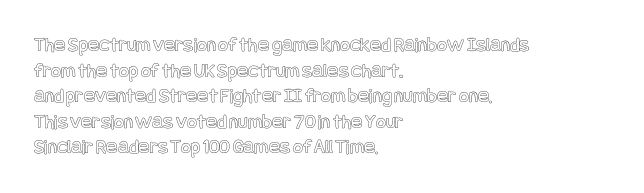
Q: Is the text italic (slanted)? A: No, it is upright.
Q: Is the text underlined? A: No.
Q: How is the paragraph aligned? A: Left-aligned.
Q: Is the spacing between letters normal or unusually wide? A: Normal.
